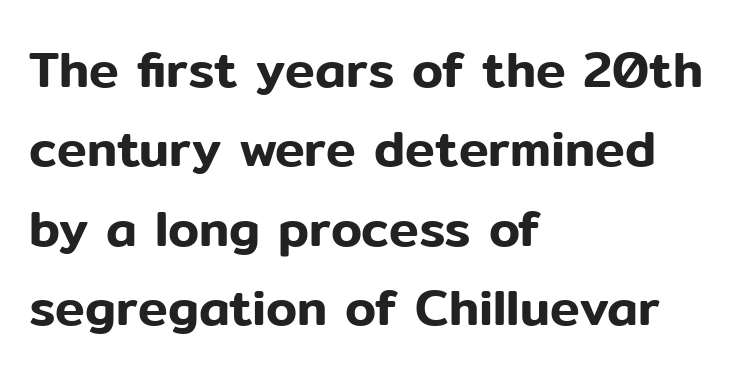
Which margin do the lines hug? The left one — the right edge is uneven. Regarding leading, the lines here are spaced in the standard way. Letterform terminals end flat and unadorned throughout the passage. The rendering keeps characters at their native spacing. Unlike italic type, these characters show no tilt at all. The passage shown is typed in a proportional face where columns would drift.
